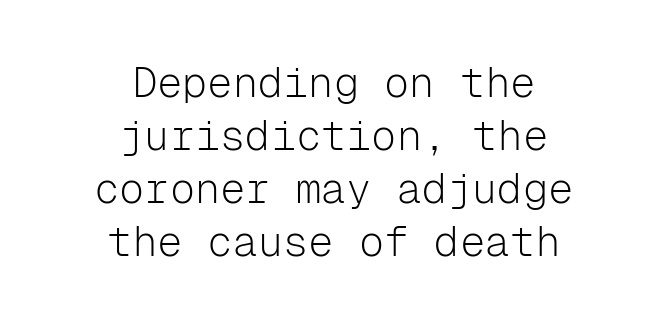
{"serif": "no", "italic": "no", "bold": "no", "weight": "light", "width": "normal", "stroke_contrast": "low", "x_height": "medium", "monospaced": "yes", "underline": "no", "align": "center", "line_spacing": "normal", "line_spacing_ratio": 1.26, "letter_spacing": "normal", "letter_spacing_em": 0.0, "glyph_px": 42}
